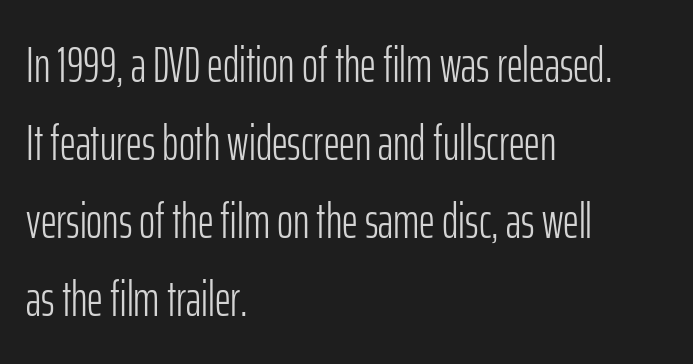
Q: Is the text bold? A: No.
Q: Is the text italic (slanted)? A: No, it is upright.
Q: Is the typeface a serif or a sans-serif typeface? A: Sans-serif.
Q: Is the text underlined? A: No.
Q: How is the paragraph aligned? A: Left-aligned.
Q: Is the spacing between letters normal or unusually wide? A: Normal.
Q: Is the spacing between lines tight, normal or loose? A: Normal.
Q: Width (condensed, normal, or wide)? A: Condensed.
Q: Stroke contrast? A: Low.
Q: x-height? A: Medium.
Q: Monospaced? A: No.
